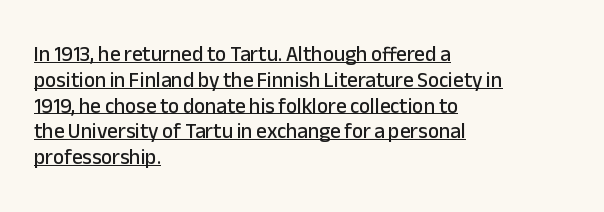
The image shows 21 px text type, upright; set left-aligned, line spacing 1.23x, normal letter spacing, underlined.
